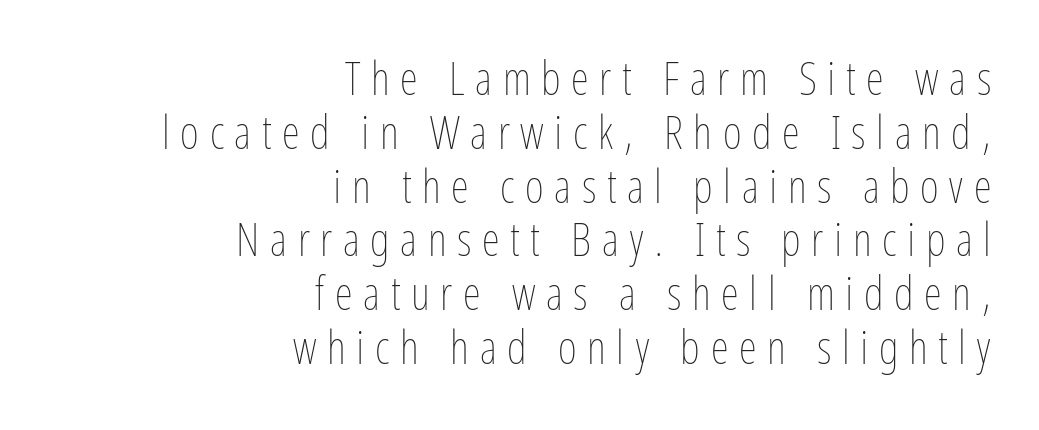
The image shows 46 px thin, condensed type, upright; set right-aligned, line spacing 1.17x, unusually wide letter spacing (+0.23 em), not underlined; low stroke contrast and a medium x-height.
